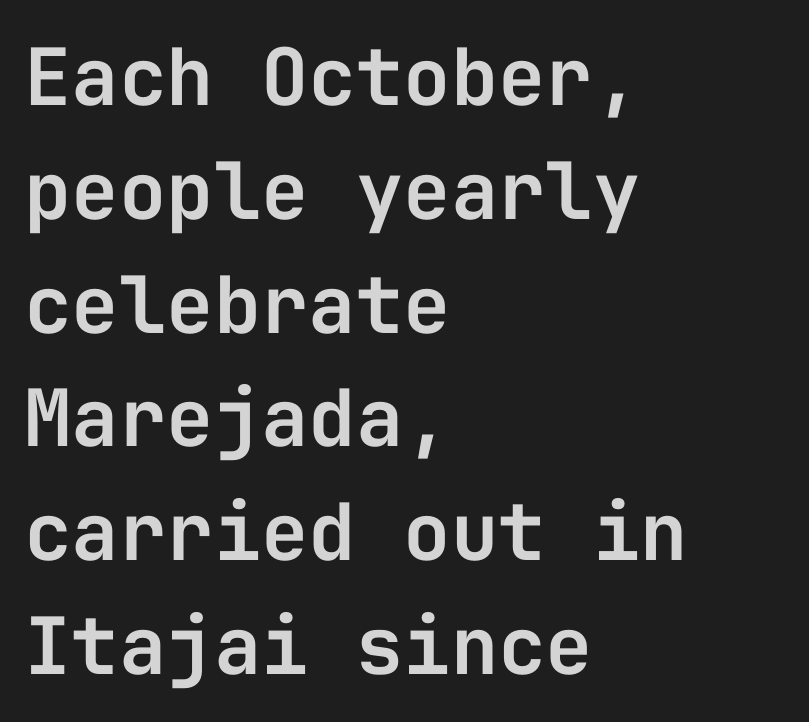
Spacing between characters is what you'd get straight out of the box. Classification — sans serif. Regarding leading, the lines here are spaced in the standard way. Italic: no, the glyphs are upright roman.
